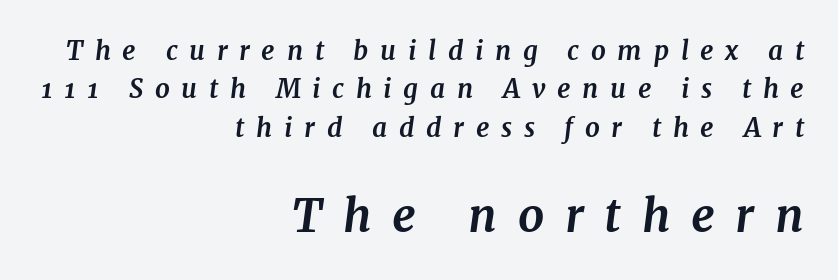
The image shows 46 px bold serif type, italic (leaning right); set right-aligned, normal line spacing (1.48x), unusually wide letter spacing (+0.45 em), not underlined; the second (bottom) block is 1.77x larger; medium stroke contrast and a medium x-height.
